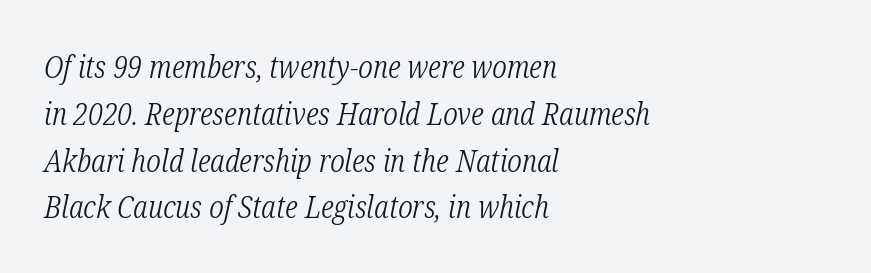
The image shows 31 px light, condensed serif type, italic (leaning right); set left-aligned, normal line spacing (1.51x), normal letter spacing, not underlined; low stroke contrast and a medium x-height.
